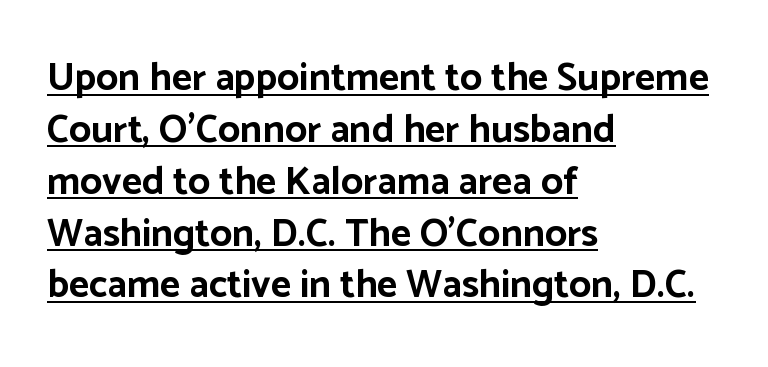
{"serif": "no", "italic": "no", "bold": "yes", "weight": "bold", "width": "normal", "stroke_contrast": "low", "x_height": "medium", "monospaced": "no", "underline": "yes", "align": "left", "line_spacing": "normal", "line_spacing_ratio": 1.33, "letter_spacing": "normal", "letter_spacing_em": 0.0, "glyph_px": 39}
